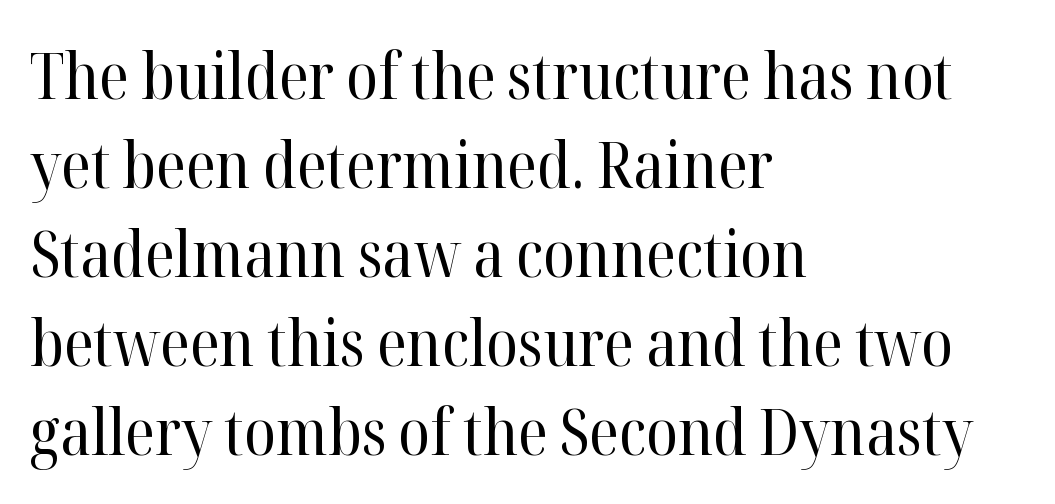
The lines are quadded left. These glyphs show unthickened strokes, regular width or finer. The glyphs are unaccompanied by any horizontal stroke below them. How would I describe the line gaps? Plain and ordinary. Each letter keeps its own natural width here, so spacing adapts to shape. The letters stand straight up with perfectly vertical stems.
